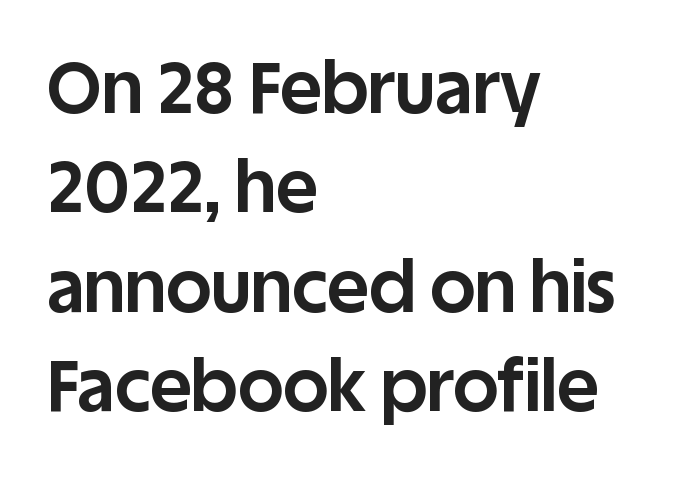
Q: Is the text bold? A: Yes.
Q: Is the text italic (slanted)? A: No, it is upright.
Q: Is the typeface a serif or a sans-serif typeface? A: Sans-serif.
Q: Is the text underlined? A: No.
Q: How is the paragraph aligned? A: Left-aligned.
Q: Is the spacing between letters normal or unusually wide? A: Normal.
Q: Is the spacing between lines tight, normal or loose? A: Normal.
Q: Width (condensed, normal, or wide)? A: Normal.
Q: Stroke contrast? A: Low.
Q: x-height? A: Large.
Q: Monospaced? A: No.
